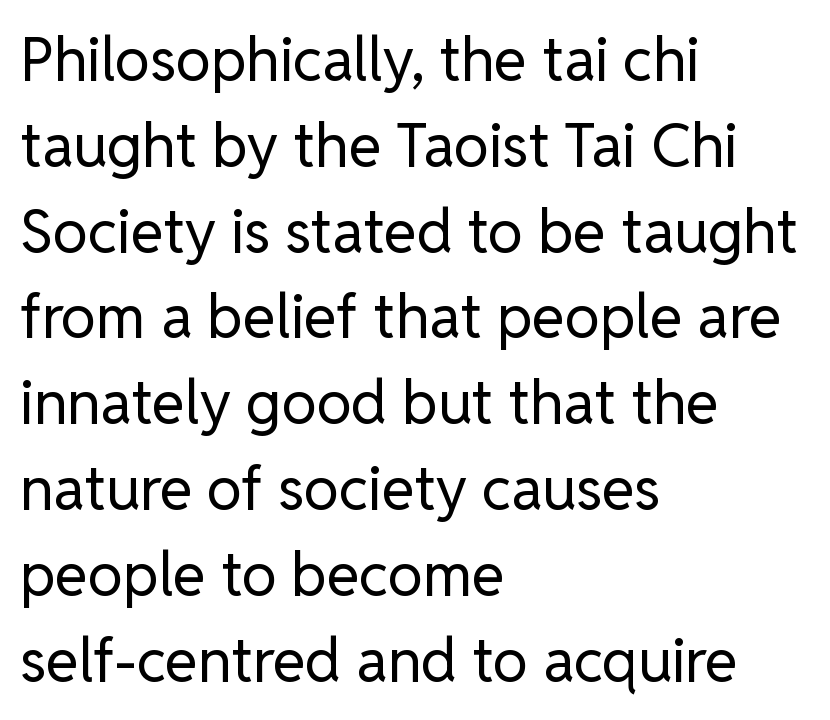
{"serif": "no", "italic": "no", "bold": "no", "weight": "regular", "width": "normal", "stroke_contrast": "low", "x_height": "medium", "monospaced": "no", "underline": "no", "align": "left", "line_spacing": "normal", "line_spacing_ratio": 1.43, "letter_spacing": "normal", "letter_spacing_em": 0.0, "glyph_px": 60}
